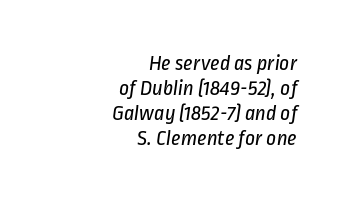
The image shows 22 px text type; set right-aligned, tight line spacing (1.14x), normal letter spacing, not underlined.
